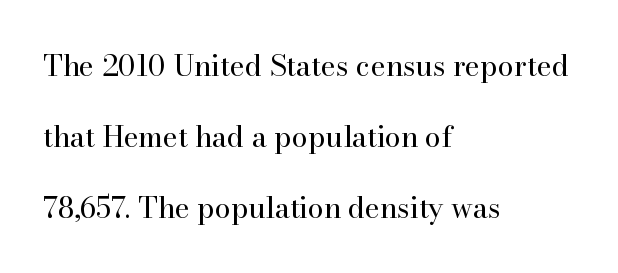
The image shows 29 px regular-weight serif type, upright; set left-aligned, loose line spacing (2.44x), normal letter spacing, not underlined; high stroke contrast and a small x-height.
